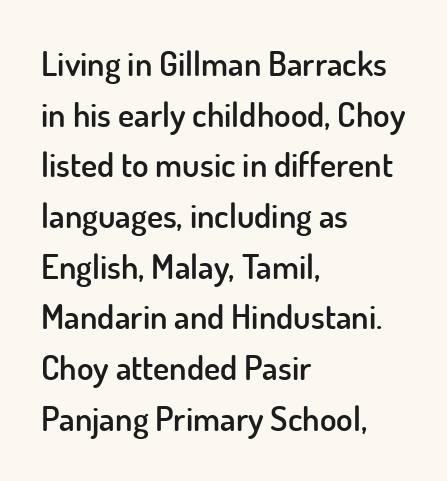
{"serif": "no", "italic": "no", "bold": "semi", "weight": "semibold", "width": "normal", "stroke_contrast": "low", "x_height": "small", "monospaced": "no", "underline": "no", "align": "left", "line_spacing": "normal", "line_spacing_ratio": 1.49, "letter_spacing": "normal", "letter_spacing_em": 0.0, "glyph_px": 34}
